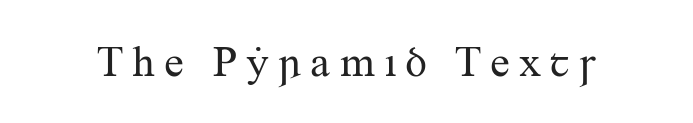
The image shows 44 px regular-weight serif type, upright; set not underlined; medium stroke contrast and a small x-height.
